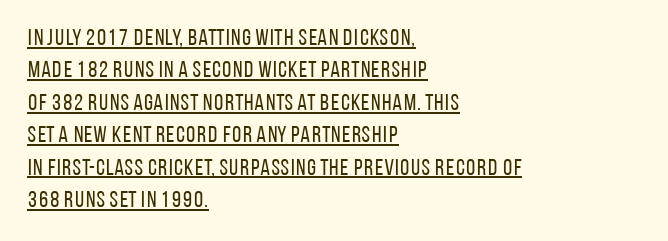
Does extra space separate the letters? No, they use regular spacing. This is underlined copy, the kind a proofreader might mark for attention. Is the block centered? No — it sits flush against the left margin. Style check: upright. Regular leading.
